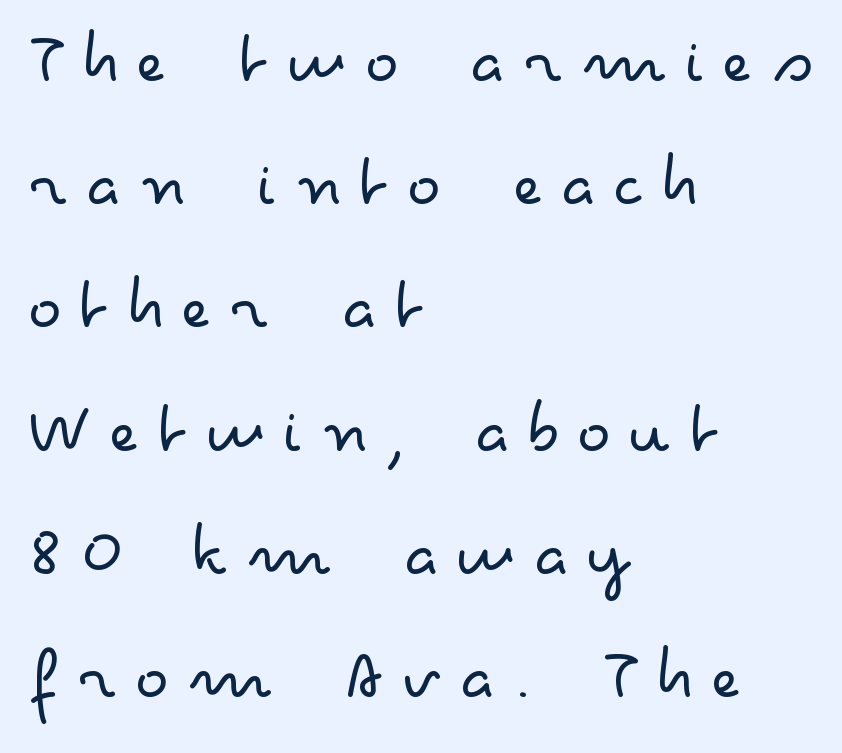
The words here are not underlined. Reading down the column, the eye jumps a familiar distance to each next line. Note the varied advance widths — an 'i' is clearly narrower than an 'm'. Characters follow at a spacing far wider than the type designer built in.
